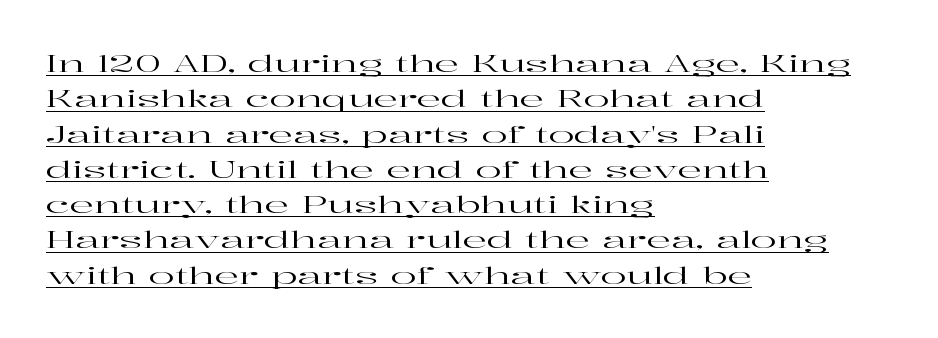
The image shows 24 px text type, upright; set left-aligned, normal line spacing (1.47x), normal letter spacing, underlined.
